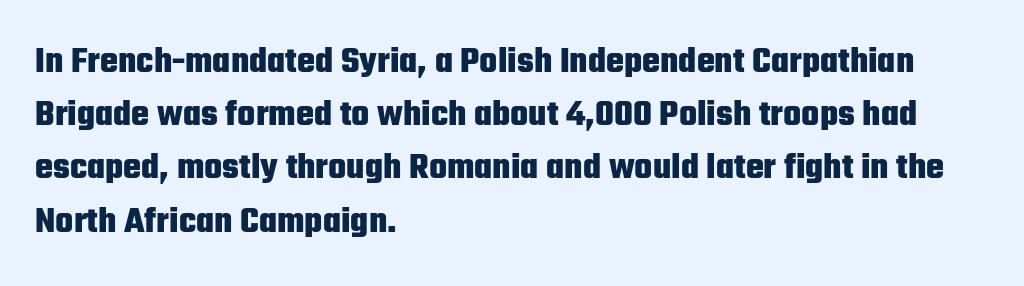
The image shows 38 px heavy, condensed sans-serif type, upright; set left-aligned, normal line spacing (1.4x), normal letter spacing, not underlined; low stroke contrast and a medium x-height.
